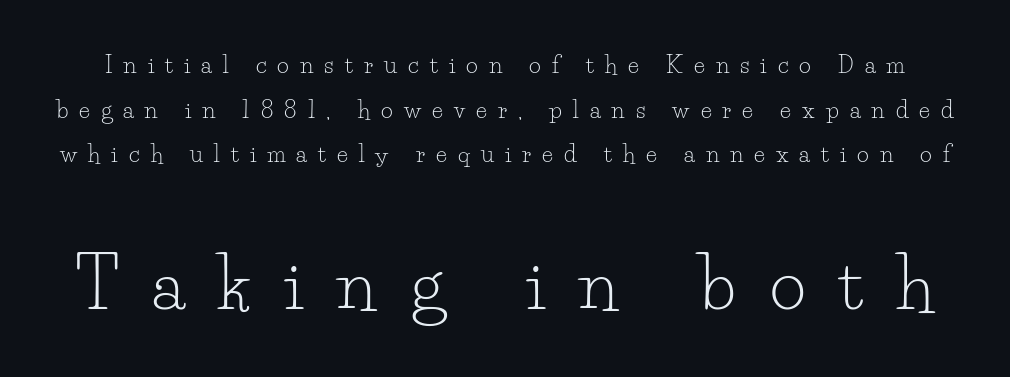
{"serif": "yes", "italic": "no", "bold": "no", "weight": "light", "width": "normal", "stroke_contrast": "low", "x_height": "small", "monospaced": "no", "underline": "no", "line_spacing": "loose", "line_spacing_ratio": 1.94, "letter_spacing": "wide", "letter_spacing_em": 0.48, "larger_block": "second", "size_ratio": 3.04, "glyph_px": 70}
